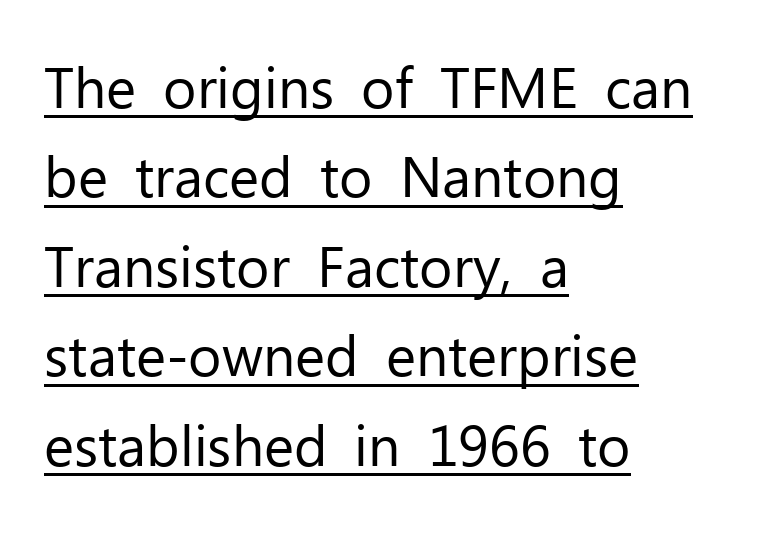
The image shows 57 px regular-weight sans-serif type, upright; set left-aligned, normal line spacing (1.57x), normal letter spacing, underlined; low stroke contrast and a medium x-height.
